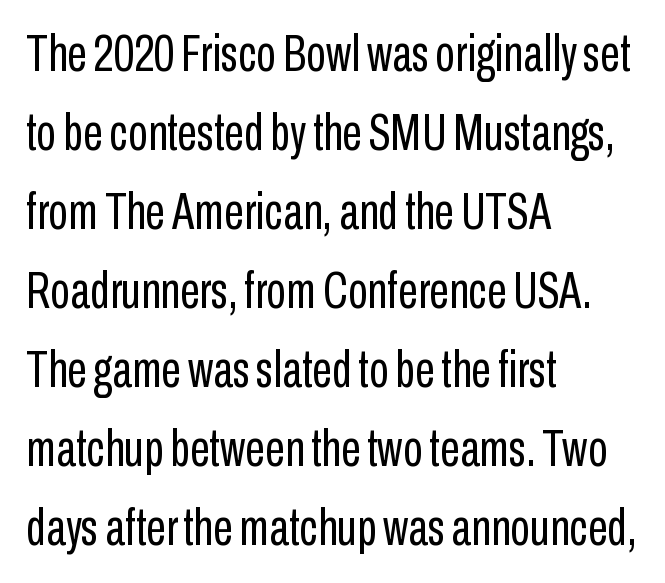
{"serif": "no", "italic": "no", "bold": "no", "weight": "regular", "width": "condensed", "stroke_contrast": "low", "x_height": "medium", "monospaced": "no", "underline": "no", "align": "left", "line_spacing": "normal", "line_spacing_ratio": 1.55, "letter_spacing": "normal", "letter_spacing_em": 0.0, "glyph_px": 51}
